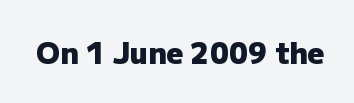
The letters stand upright; this is a roman face. The foot of each line stays bare and open. Tracking here is standard; glyphs follow each other at the usual distance. You can tell from the bare stems that sans-serif type was used. The characters look thick and weighty, a clear bold. Proportional: the letters do not fall into vertical columns.
